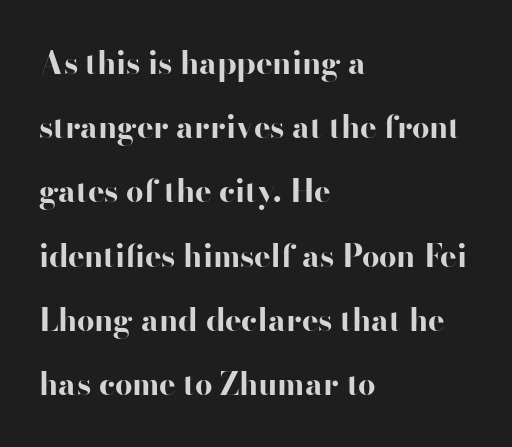
Q: Is the text bold? A: Yes.
Q: Is the text italic (slanted)? A: No, it is upright.
Q: Is the typeface a serif or a sans-serif typeface? A: Sans-serif.
Q: Is the text underlined? A: No.
Q: How is the paragraph aligned? A: Left-aligned.
Q: Is the spacing between letters normal or unusually wide? A: Normal.
Q: Is the spacing between lines tight, normal or loose? A: Loose.
Q: Width (condensed, normal, or wide)? A: Wide.
Q: Stroke contrast? A: High.
Q: x-height? A: Small.
Q: Monospaced? A: No.
